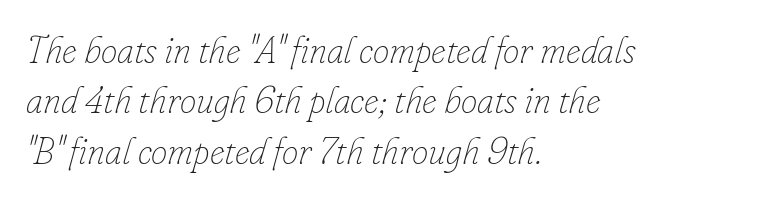
The image shows 37 px thin type, italic (leaning right); set left-aligned, normal line spacing (1.36x), normal letter spacing, not underlined; low stroke contrast and a small x-height.
